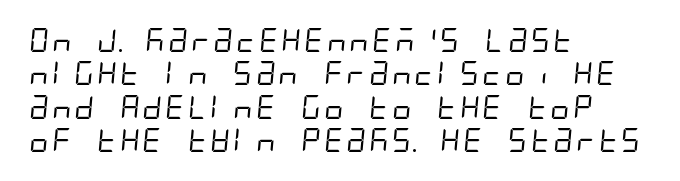
{"bold": "no", "underline": "no", "align": "left", "line_spacing": "normal", "line_spacing_ratio": 1.39, "letter_spacing": "normal", "letter_spacing_em": 0.0, "glyph_px": 24}
